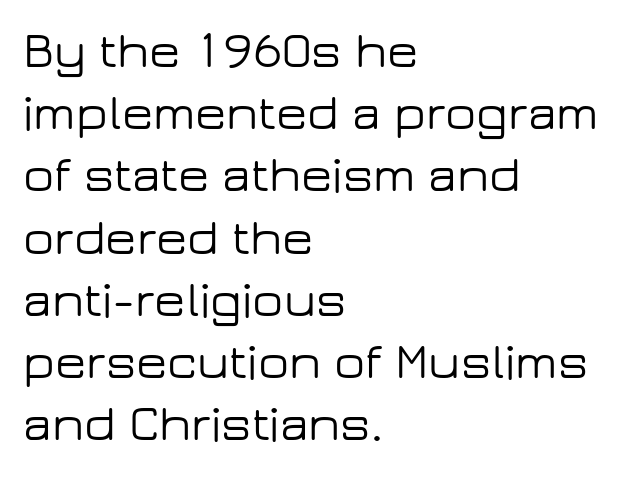
Q: Is the text italic (slanted)? A: No, it is upright.
Q: Is the typeface a serif or a sans-serif typeface? A: Sans-serif.
Q: Is the text underlined? A: No.
Q: How is the paragraph aligned? A: Left-aligned.
Q: Is the spacing between letters normal or unusually wide? A: Normal.
Q: Width (condensed, normal, or wide)? A: Wide.
Q: Stroke contrast? A: Low.
Q: x-height? A: Medium.
Q: Monospaced? A: No.
